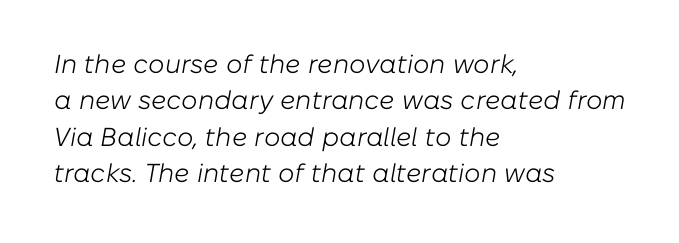
The image shows 26 px text type, italic (leaning right); set left-aligned, normal line spacing (1.4x), normal letter spacing, not underlined.
